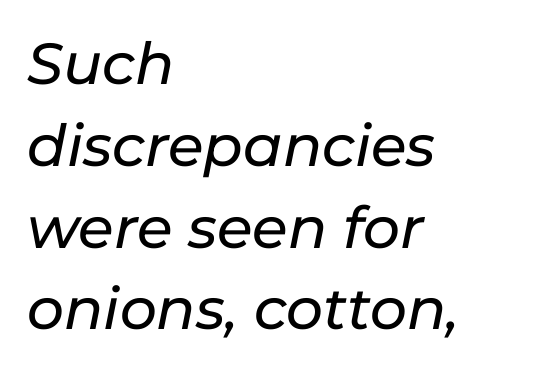
The image shows 58 px text type, italic (leaning right); set left-aligned, normal line spacing (1.41x), normal letter spacing, not underlined; low stroke contrast and a medium x-height.
